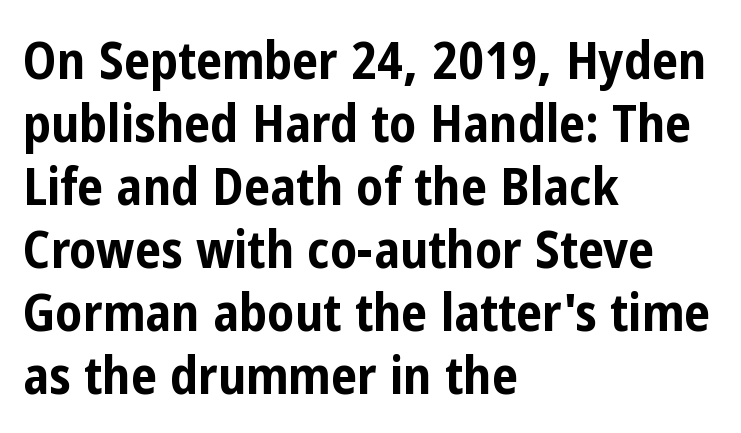
Unlike a traditional serif, this face leaves its strokes unadorned. The letters stand upright; this is a roman face. Words appear dense and cohesive because spacing is normal. The sample has been set heavy, in full bold.
